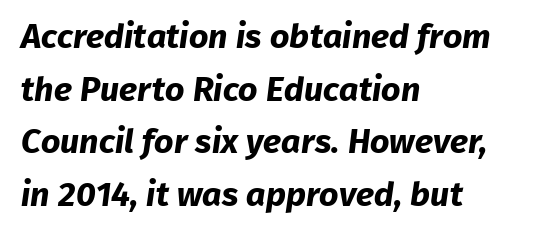
Q: Is the text bold? A: Yes.
Q: Is the typeface a serif or a sans-serif typeface? A: Sans-serif.
Q: Is the text underlined? A: No.
Q: How is the paragraph aligned? A: Left-aligned.
Q: Is the spacing between letters normal or unusually wide? A: Normal.
Q: Is the spacing between lines tight, normal or loose? A: Normal.
Q: Width (condensed, normal, or wide)? A: Normal.
Q: Stroke contrast? A: Low.
Q: x-height? A: Medium.
Q: Monospaced? A: No.
